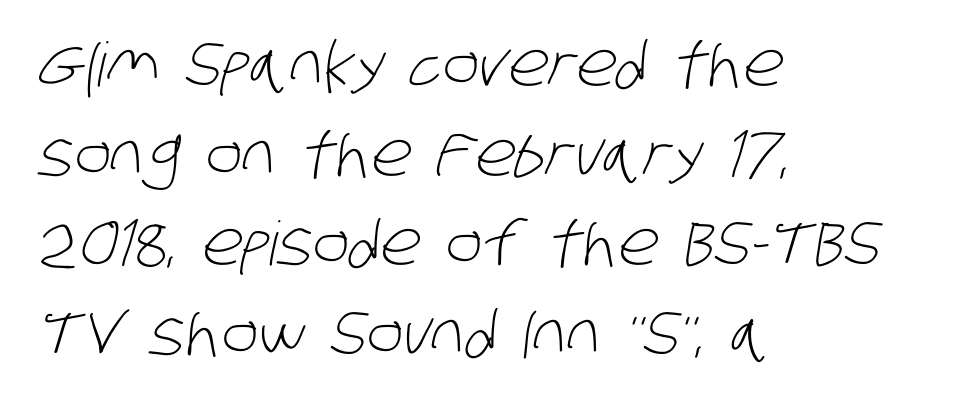
A student would call this left alignment; a typographer would say flush left, rag right. The gap between lines stays unmarked. What stands out about the letter spacing? Nothing — it is the standard amount. The rows are spaced the way most documents space them. Look at the bottom of the vertical strokes: they stop flat, with no serifs.
